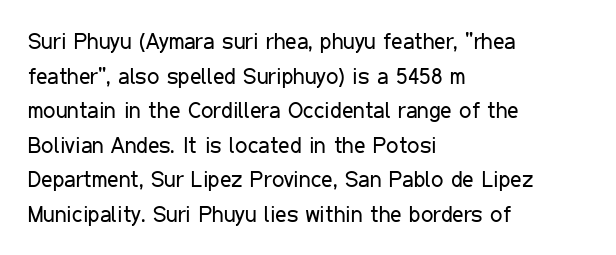
Q: Is the text bold? A: No.
Q: Is the text italic (slanted)? A: No, it is upright.
Q: Is the text underlined? A: No.
Q: How is the paragraph aligned? A: Left-aligned.
Q: Is the spacing between letters normal or unusually wide? A: Normal.
Q: Is the spacing between lines tight, normal or loose? A: Normal.
